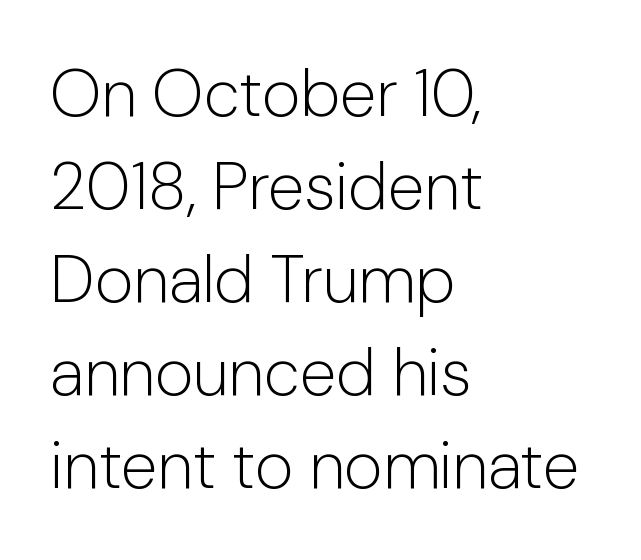
The image shows 66 px light sans-serif type, upright; set left-aligned, normal line spacing (1.41x), normal letter spacing, not underlined; low stroke contrast and a medium x-height.
